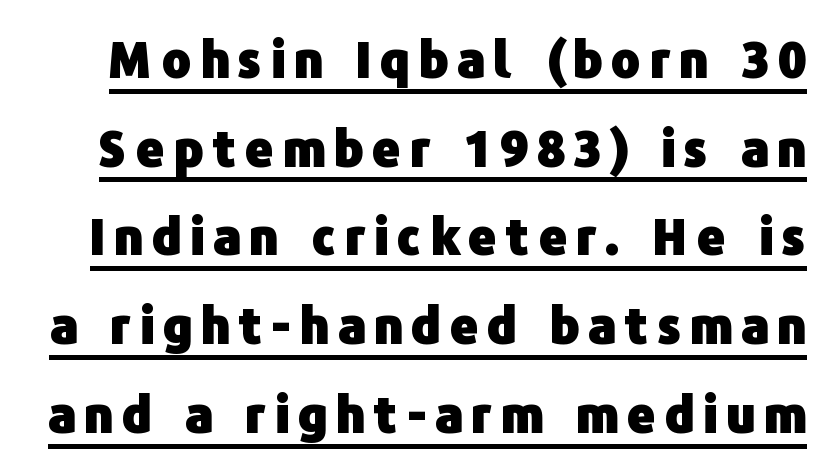
Summary of weight: heavy, a full bold. A sans-serif font was chosen for this passage. The font's upright variant was chosen for this text. Spacing verdict: proportional, widths tailored to each character. Honestly, the underline is the first thing you notice here.
